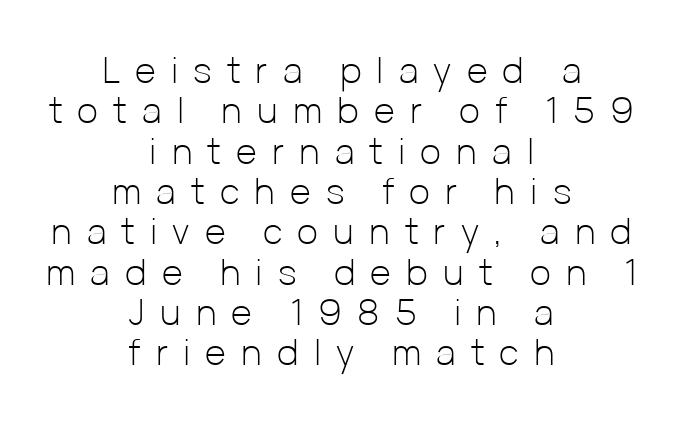
Each letter's strokes conclude bluntly, with no projecting serifs. Notice how descenders almost collide with the ascenders below — that's tight leading. What stands out about the letter spacing? Its width — letters are far apart. Weight: in the light-to-regular range. Is there any slant? The stems are plumb. The lines are quadded center.
